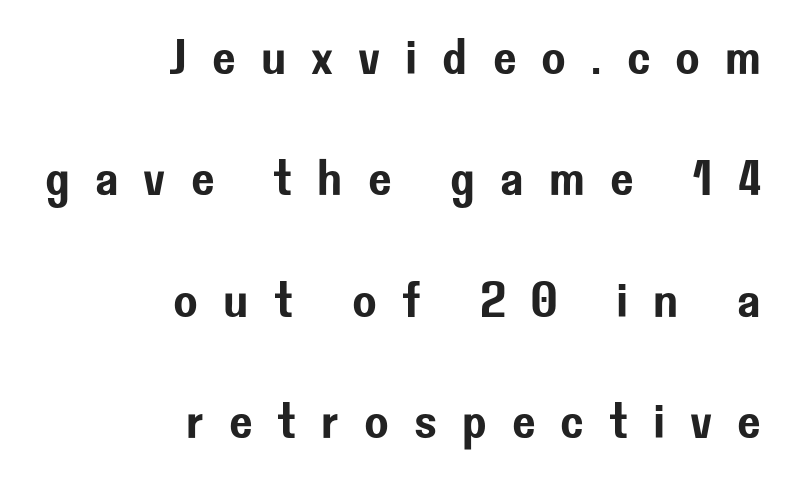
Quick note: interline space is abundant. Honestly, the letter spacing is so wide it's the main thing you notice. The passage shown is typeset with a sans-serif family. The passage shown is typed in a proportional face where columns would drift. In CSS terms this would be text-align: right.
